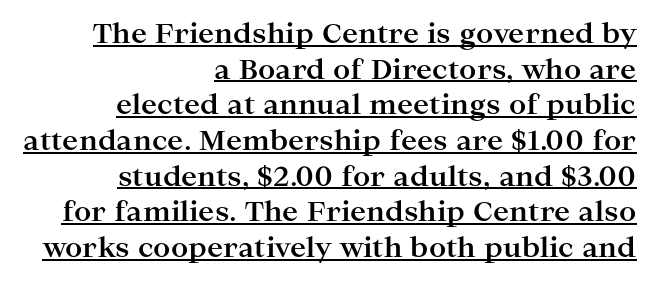
The glyphs have the mass of a bold cut. A student would call this right alignment; a typographer would say flush right, rag left. The line texture is even and compact thanks to regular tracking. These lines were composed using upright roman letters.
